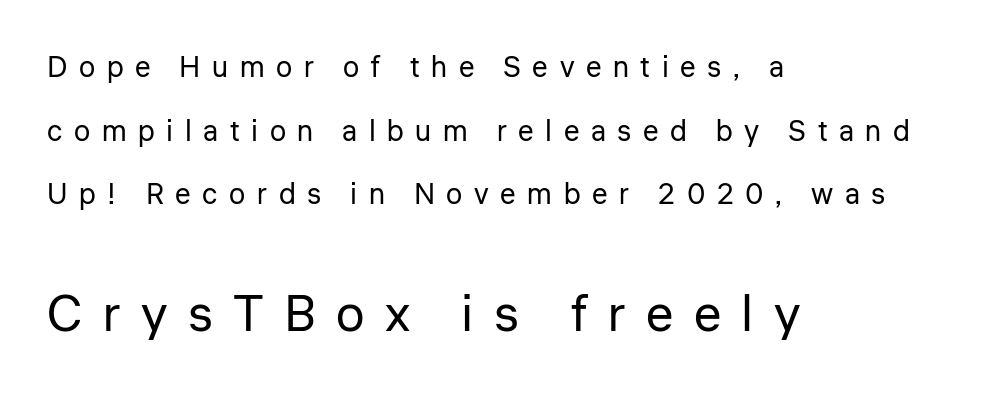
If you measured baseline to baseline, you'd find a long distance. This sample has the flowing, uneven cadence of proportional lettering. Weight class: somewhere from thin through regular. Posture: upright roman. Between these two stacked blocks, the lower one wins on size. Every row of glyphs begins at an identical x-position on the left.
